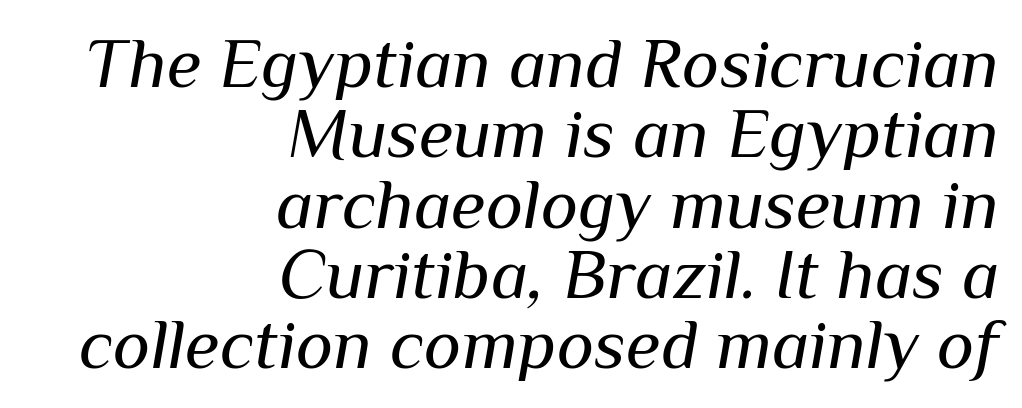
The image shows 71 px regular-weight type, italic (leaning right); set right-aligned, tight line spacing (0.99x), normal letter spacing, not underlined; medium stroke contrast and a medium x-height.
